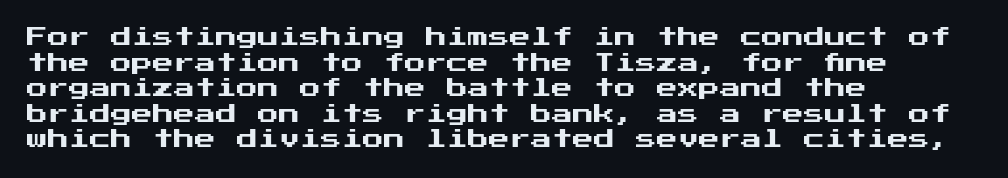
{"italic": "no", "underline": "no", "align": "left", "line_spacing_ratio": 1.22, "letter_spacing": "normal", "letter_spacing_em": 0.0, "glyph_px": 21}
